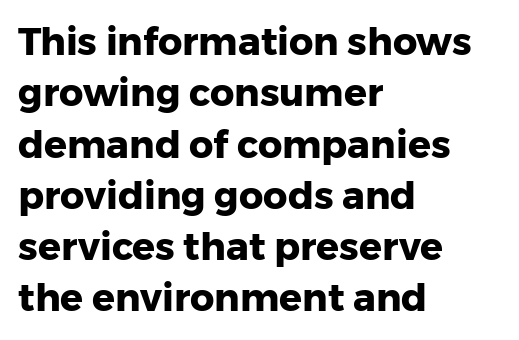
{"serif": "no", "italic": "no", "bold": "yes", "weight": "heavy", "width": "normal", "stroke_contrast": "low", "x_height": "medium", "monospaced": "no", "underline": "no", "align": "left", "line_spacing": "normal", "line_spacing_ratio": 1.35, "letter_spacing": "normal", "letter_spacing_em": 0.0, "glyph_px": 38}
